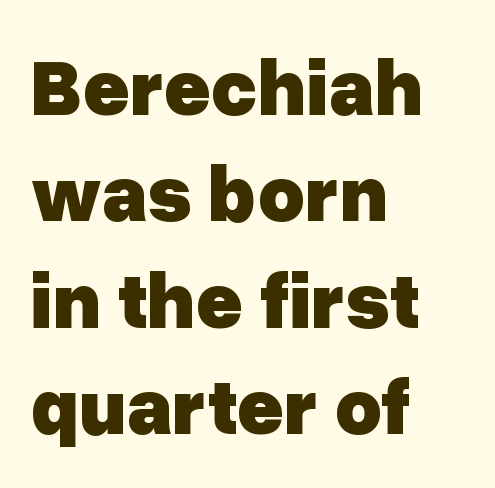
The image shows 80 px heavy sans-serif type, upright; set left-aligned, normal line spacing (1.33x), normal letter spacing, not underlined; low stroke contrast and a medium x-height.
